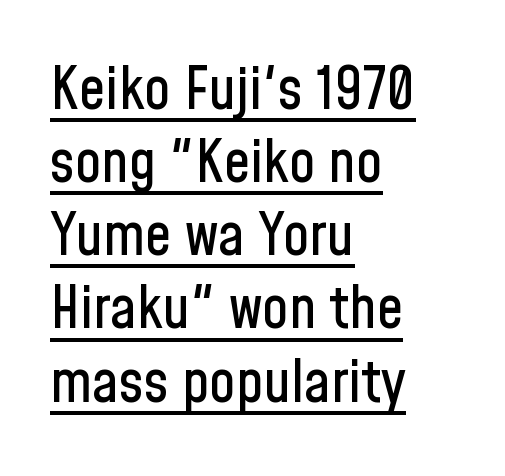
The image shows 59 px condensed sans-serif type, upright; set left-aligned, line spacing 1.24x, normal letter spacing, underlined; low stroke contrast and a medium x-height.
